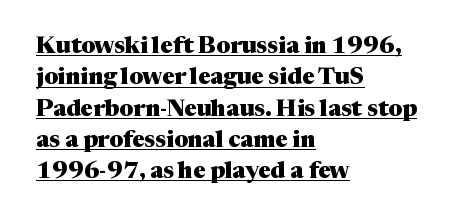
Q: Is the text bold? A: Yes.
Q: Is the text italic (slanted)? A: No, it is upright.
Q: Is the text underlined? A: Yes.
Q: How is the paragraph aligned? A: Left-aligned.
Q: Is the spacing between letters normal or unusually wide? A: Normal.
Q: Is the spacing between lines tight, normal or loose? A: Normal.
